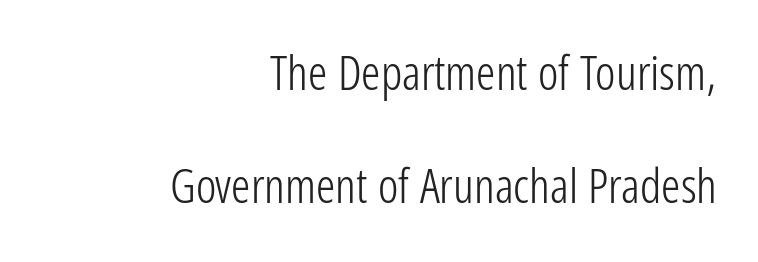
Q: Is the text bold? A: No.
Q: Is the text italic (slanted)? A: No, it is upright.
Q: Is the typeface a serif or a sans-serif typeface? A: Sans-serif.
Q: Is the text underlined? A: No.
Q: How is the paragraph aligned? A: Right-aligned.
Q: Is the spacing between letters normal or unusually wide? A: Normal.
Q: Is the spacing between lines tight, normal or loose? A: Loose.
Q: Width (condensed, normal, or wide)? A: Condensed.
Q: Stroke contrast? A: Low.
Q: x-height? A: Medium.
Q: Monospaced? A: No.
